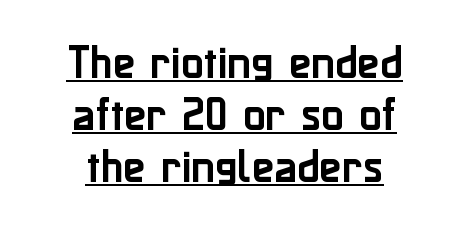
{"serif": "no", "italic": "no", "width": "normal", "stroke_contrast": "low", "x_height": "medium", "monospaced": "no", "underline": "yes", "align": "center", "line_spacing": "normal", "line_spacing_ratio": 1.4, "letter_spacing": "normal", "letter_spacing_em": 0.0, "glyph_px": 37}
